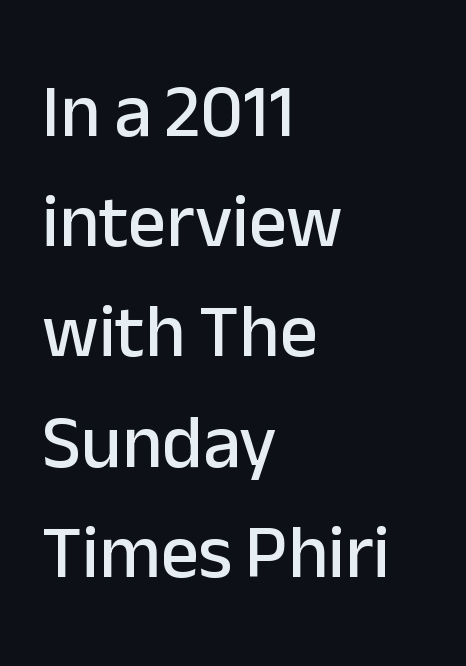
Q: Is the text italic (slanted)? A: No, it is upright.
Q: Is the typeface a serif or a sans-serif typeface? A: Sans-serif.
Q: Is the text underlined? A: No.
Q: How is the paragraph aligned? A: Left-aligned.
Q: Is the spacing between letters normal or unusually wide? A: Normal.
Q: Is the spacing between lines tight, normal or loose? A: Normal.
Q: Width (condensed, normal, or wide)? A: Normal.
Q: Stroke contrast? A: Low.
Q: x-height? A: Medium.
Q: Monospaced? A: No.
